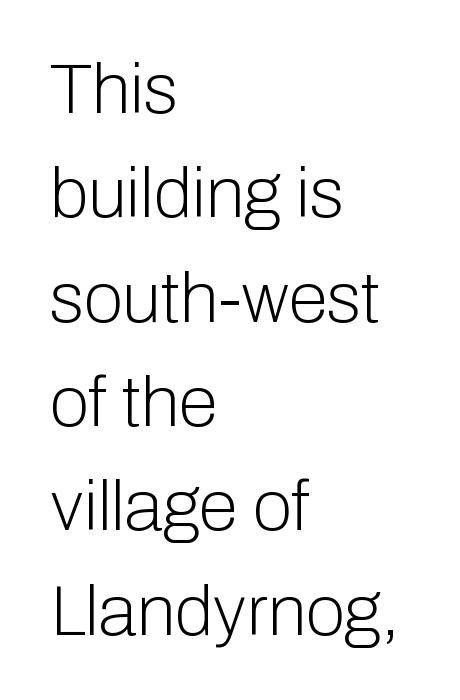
Q: Is the text bold? A: No.
Q: Is the text italic (slanted)? A: No, it is upright.
Q: Is the typeface a serif or a sans-serif typeface? A: Sans-serif.
Q: Is the text underlined? A: No.
Q: How is the paragraph aligned? A: Left-aligned.
Q: Is the spacing between letters normal or unusually wide? A: Normal.
Q: Is the spacing between lines tight, normal or loose? A: Normal.
Q: Width (condensed, normal, or wide)? A: Normal.
Q: Stroke contrast? A: Low.
Q: x-height? A: Medium.
Q: Monospaced? A: No.
